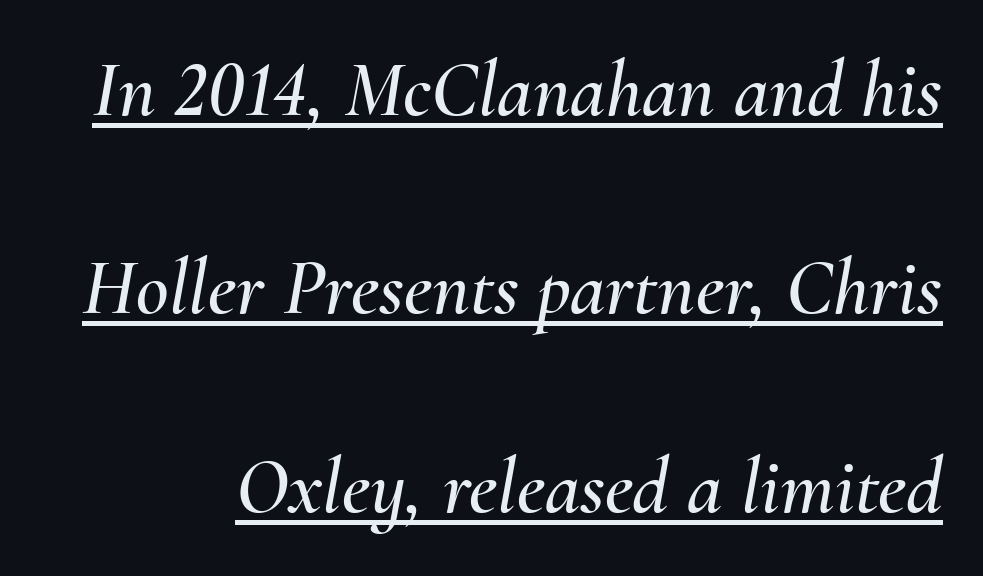
The image shows 80 px text type, italic (leaning right); set loose line spacing (2.48x), normal letter spacing, underlined; medium stroke contrast and a small x-height.
